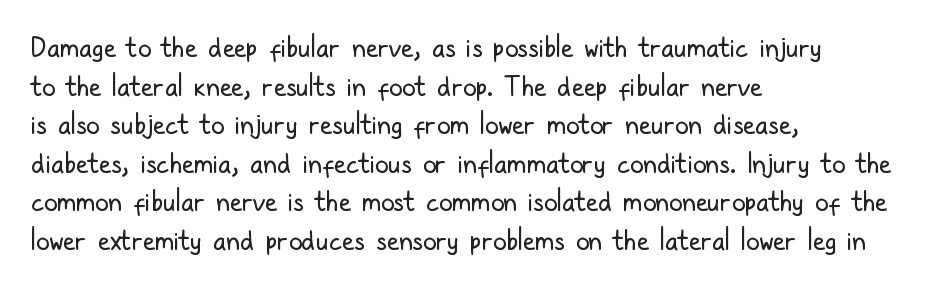
Stroke thickness stays within the range of a standard reading face or lighter. Notice how descenders clear the ascenders below comfortably — that's standard leading. There is no visible air inserted between adjacent glyphs. Casual observation: everything's shoved over to the left. The specimen omits any rule beneath the text block's lines. The letters stand straight up with perfectly vertical stems.
